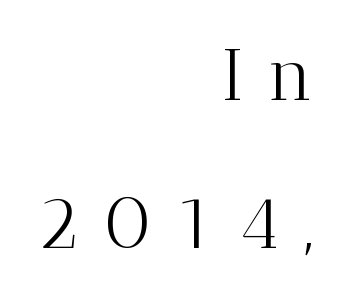
Q: Is the text bold? A: No.
Q: Is the text italic (slanted)? A: No, it is upright.
Q: Is the typeface a serif or a sans-serif typeface? A: Serif.
Q: Is the text underlined? A: No.
Q: How is the paragraph aligned? A: Right-aligned.
Q: Is the spacing between letters normal or unusually wide? A: Unusually wide.
Q: Is the spacing between lines tight, normal or loose? A: Loose.
Q: Width (condensed, normal, or wide)? A: Normal.
Q: Stroke contrast? A: Medium.
Q: x-height? A: Medium.
Q: Monospaced? A: No.
